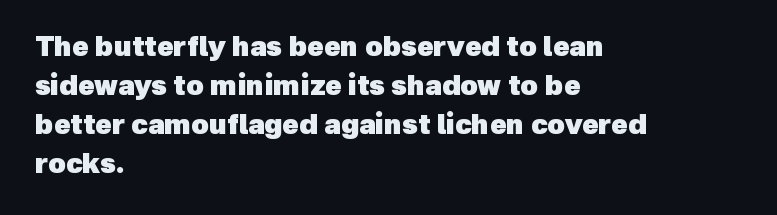
The image shows 27 px bold type; set left-aligned, normal line spacing (1.44x), normal letter spacing, not underlined.
